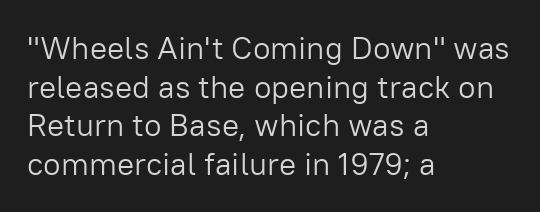
Each letter keeps its own natural width here, so spacing adapts to shape. Nobody touched the tracking dial on this one. Quick note: underline off. The lines in this sample share a left origin and differ only in where they stop. Posture: vertical. Note: no serifs on the glyphs.
